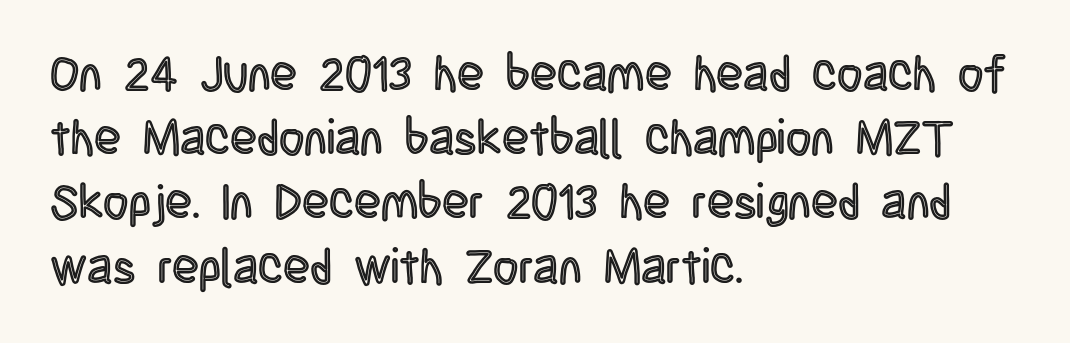
{"italic": "no", "width": "condensed", "x_height": "large", "monospaced": "no", "underline": "no", "align": "left", "line_spacing": "normal", "line_spacing_ratio": 1.31, "letter_spacing": "normal", "letter_spacing_em": 0.0, "glyph_px": 49}
